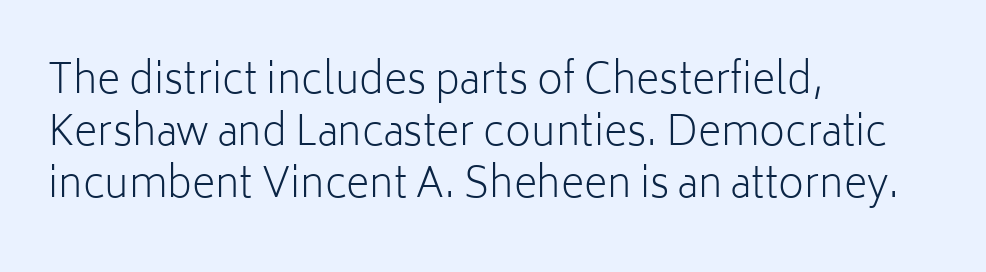
{"serif": "no", "italic": "no", "bold": "no", "weight": "light", "width": "normal", "stroke_contrast": "low", "x_height": "medium", "monospaced": "no", "underline": "no", "align": "left", "line_spacing": "normal", "line_spacing_ratio": 1.3, "letter_spacing": "normal", "letter_spacing_em": 0.0, "glyph_px": 40}
